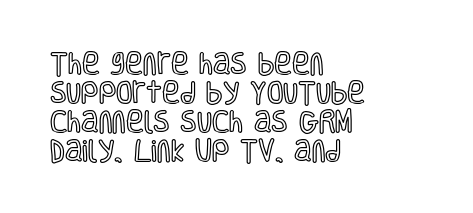
{"italic": "no", "underline": "no", "align": "left", "line_spacing_ratio": 1.21, "letter_spacing": "normal", "letter_spacing_em": 0.0, "glyph_px": 24}
